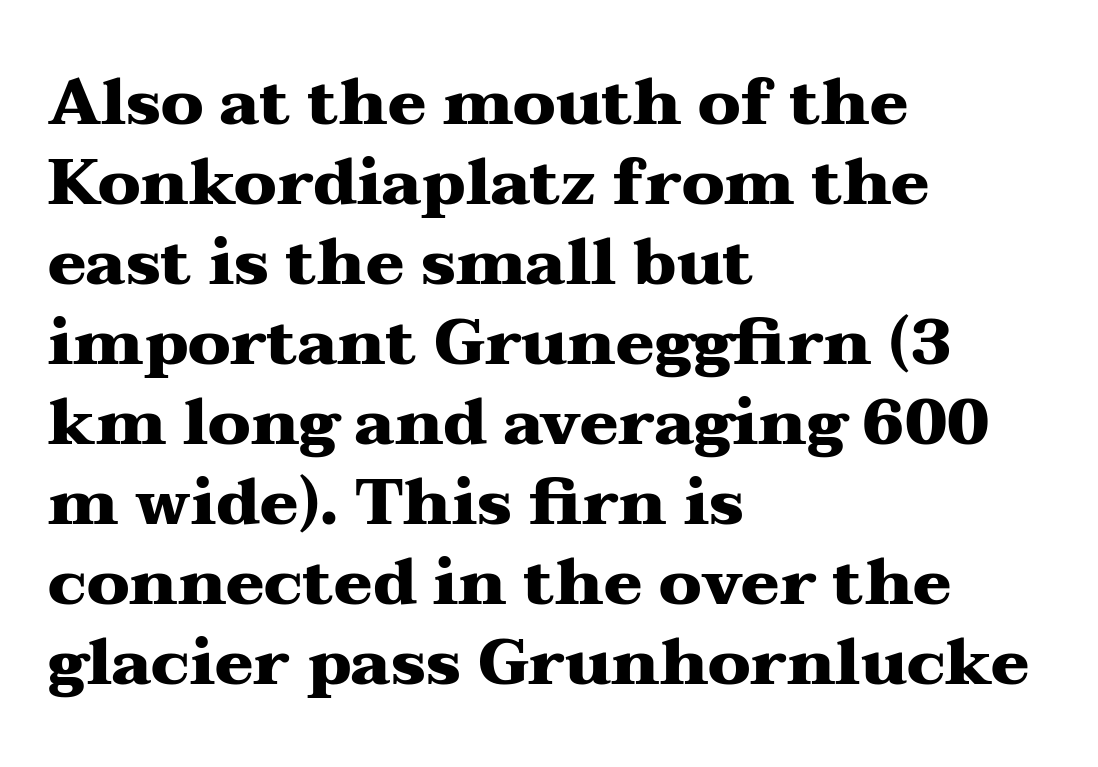
The image shows 64 px heavy, wide serif type, upright; set left-aligned, normal line spacing (1.25x), normal letter spacing, not underlined; medium stroke contrast and a medium x-height.
